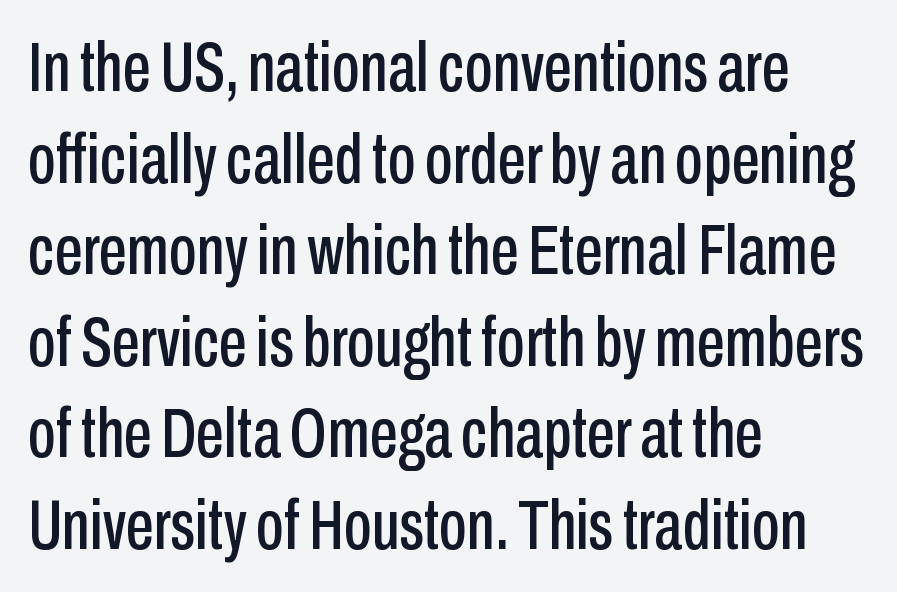
Q: Is the text italic (slanted)? A: No, it is upright.
Q: Is the typeface a serif or a sans-serif typeface? A: Sans-serif.
Q: Is the text underlined? A: No.
Q: How is the paragraph aligned? A: Left-aligned.
Q: Is the spacing between letters normal or unusually wide? A: Normal.
Q: Is the spacing between lines tight, normal or loose? A: Normal.
Q: Width (condensed, normal, or wide)? A: Condensed.
Q: Stroke contrast? A: Low.
Q: x-height? A: Medium.
Q: Monospaced? A: No.
